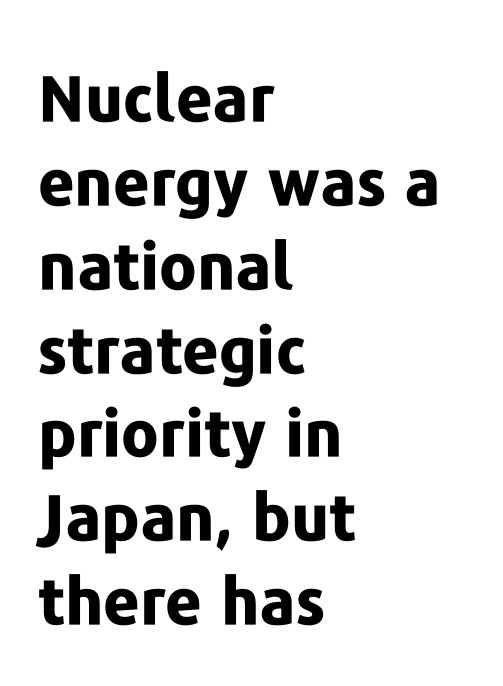
Q: Is the text bold? A: Yes.
Q: Is the text italic (slanted)? A: No, it is upright.
Q: Is the typeface a serif or a sans-serif typeface? A: Sans-serif.
Q: Is the text underlined? A: No.
Q: How is the paragraph aligned? A: Left-aligned.
Q: Is the spacing between letters normal or unusually wide? A: Normal.
Q: Is the spacing between lines tight, normal or loose? A: Normal.
Q: Width (condensed, normal, or wide)? A: Normal.
Q: Stroke contrast? A: Low.
Q: x-height? A: Medium.
Q: Monospaced? A: No.
